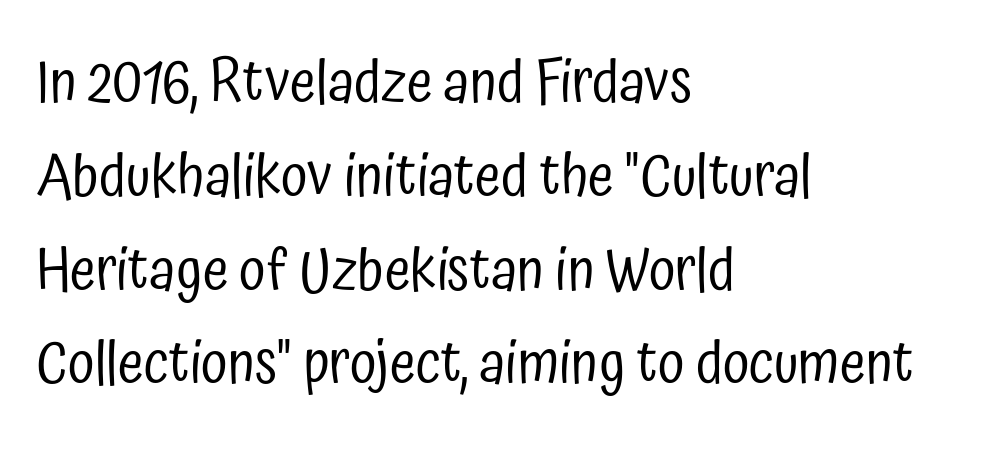
The image shows 59 px regular-weight, condensed sans-serif type, upright; set left-aligned, normal line spacing (1.59x), normal letter spacing, not underlined; low stroke contrast and a medium x-height.
